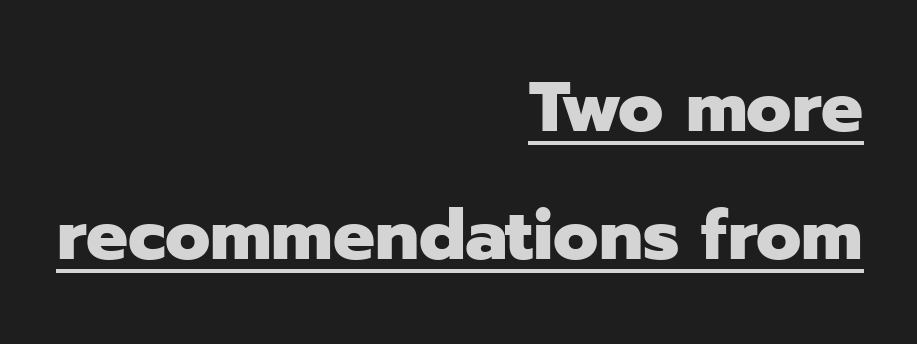
Q: Is the text bold? A: Yes.
Q: Is the text italic (slanted)? A: No, it is upright.
Q: Is the typeface a serif or a sans-serif typeface? A: Sans-serif.
Q: Is the text underlined? A: Yes.
Q: How is the paragraph aligned? A: Right-aligned.
Q: Is the spacing between letters normal or unusually wide? A: Normal.
Q: Width (condensed, normal, or wide)? A: Normal.
Q: Stroke contrast? A: Low.
Q: x-height? A: Medium.
Q: Monospaced? A: No.
